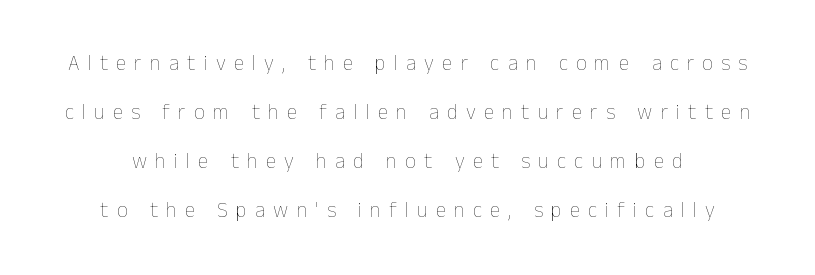
Q: Is the text bold? A: No.
Q: Is the text italic (slanted)? A: No, it is upright.
Q: Is the text underlined? A: No.
Q: Is the spacing between letters normal or unusually wide? A: Unusually wide.
Q: Is the spacing between lines tight, normal or loose? A: Loose.
